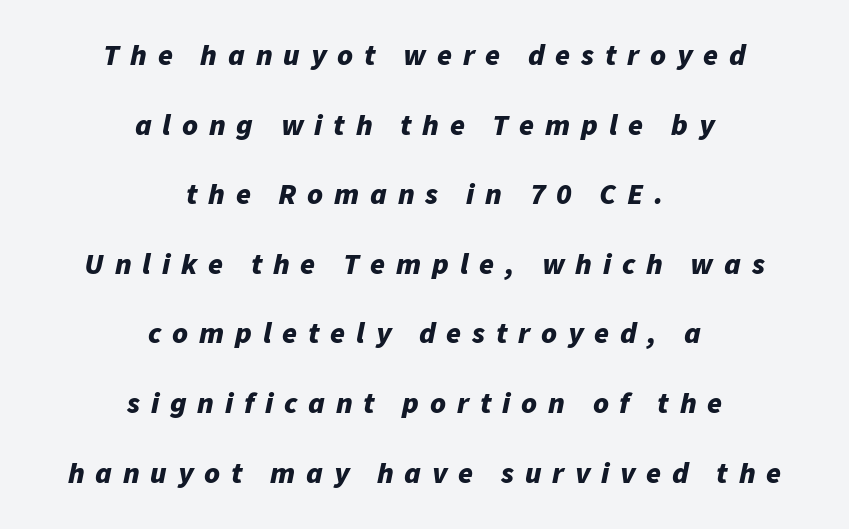
The image shows 30 px bold type, italic (leaning right); set centered, loose line spacing (2.32x), unusually wide letter spacing (+0.36 em), not underlined; low stroke contrast and a medium x-height.
